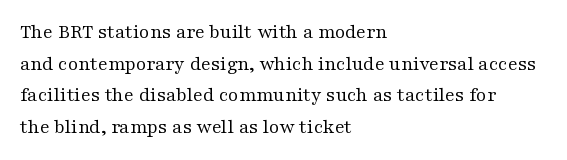
Teacher's note: observe the even left margin — that is flush-left alignment. The passage shown is not underscored anywhere. The rendering uses a moderate line-height, typical for paragraphs. Ascenders rise straight up at ninety degrees. Nobody touched the tracking dial on this one.
